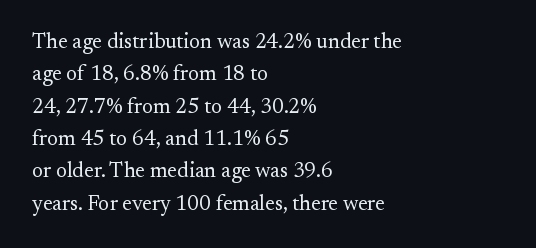
Words float on clear page, feet unadorned. Letters have the restrained weight of plain body copy at most. Horizontal alignment here is leftward, the default for most running prose. Whoever set this chose a conventional vertical rhythm. This sample uses an upright cut, with every glyph sitting square on the baseline.
